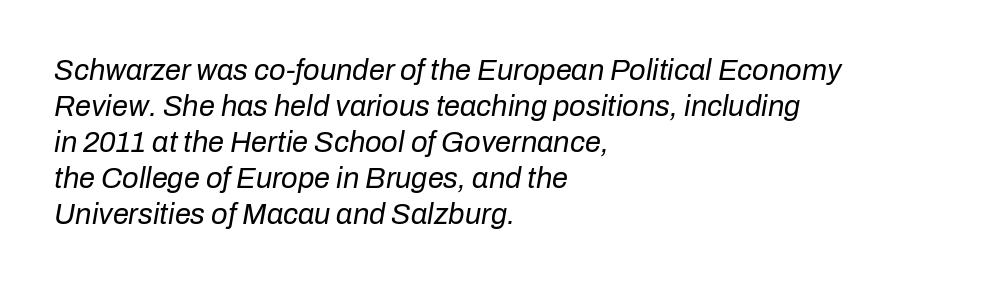
Q: Is the text bold? A: No.
Q: Is the text italic (slanted)? A: Yes, it leans right by about 10 degrees.
Q: Is the text underlined? A: No.
Q: How is the paragraph aligned? A: Left-aligned.
Q: Is the spacing between letters normal or unusually wide? A: Normal.
Q: Width (condensed, normal, or wide)? A: Normal.
Q: Stroke contrast? A: Low.
Q: x-height? A: Medium.
Q: Monospaced? A: No.
